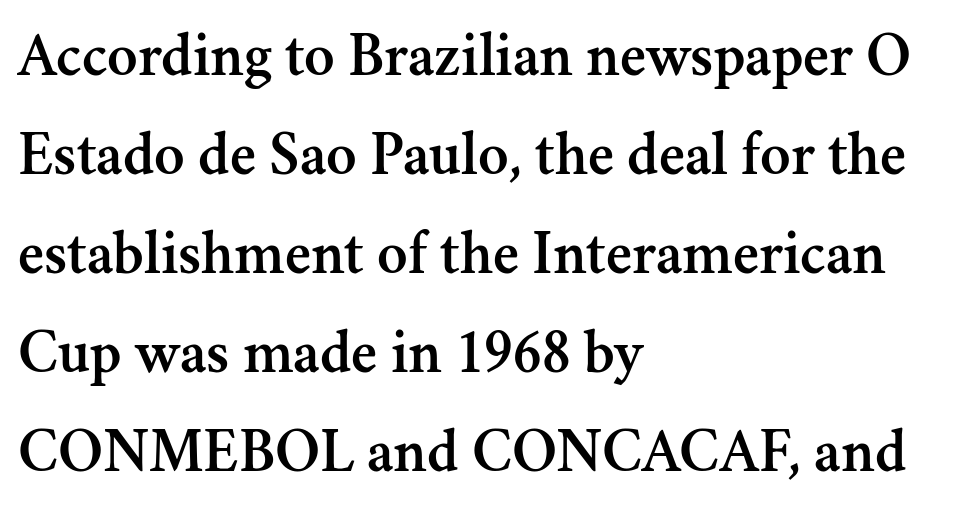
Q: Is the text italic (slanted)? A: No, it is upright.
Q: Is the typeface a serif or a sans-serif typeface? A: Serif.
Q: Is the text underlined? A: No.
Q: How is the paragraph aligned? A: Left-aligned.
Q: Is the spacing between letters normal or unusually wide? A: Normal.
Q: Is the spacing between lines tight, normal or loose? A: Normal.
Q: Width (condensed, normal, or wide)? A: Normal.
Q: Stroke contrast? A: Medium.
Q: x-height? A: Small.
Q: Monospaced? A: No.
